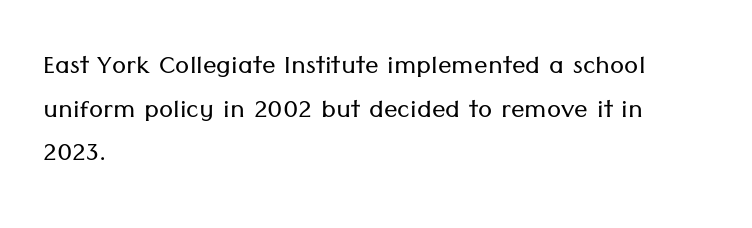
Check under the words: just untouched page. Caption: standard tracking, unaltered. Summary of vertical rhythm: regular, with standard interline spacing. This sample has the flowing, uneven cadence of proportional lettering. Typographically, this falls in the sans-serif category.
